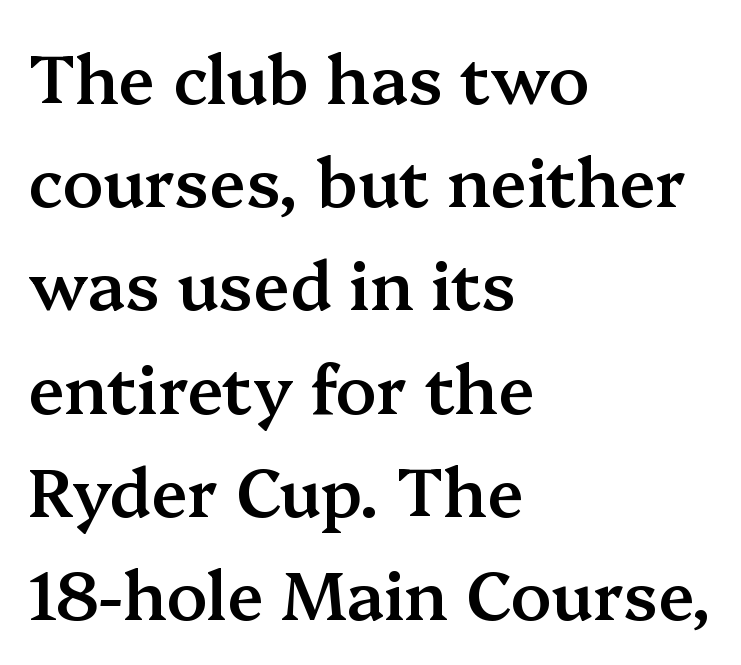
{"serif": "yes", "italic": "no", "bold": "semi", "weight": "semibold", "width": "normal", "stroke_contrast": "medium", "x_height": "medium", "monospaced": "no", "underline": "no", "align": "left", "line_spacing": "normal", "line_spacing_ratio": 1.54, "letter_spacing": "normal", "letter_spacing_em": 0.0, "glyph_px": 67}
